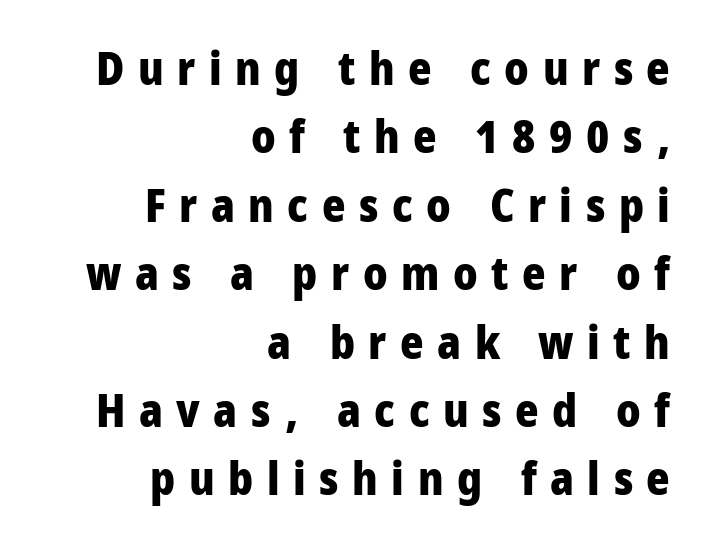
{"serif": "no", "italic": "no", "bold": "yes", "weight": "heavy", "width": "condensed", "stroke_contrast": "low", "x_height": "large", "monospaced": "no", "underline": "no", "align": "right", "line_spacing": "normal", "line_spacing_ratio": 1.52, "letter_spacing": "wide", "letter_spacing_em": 0.3, "glyph_px": 45}
